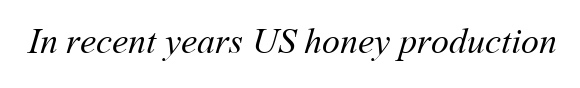
Q: Is the text bold? A: No.
Q: Is the text underlined? A: No.
Q: Is the spacing between letters normal or unusually wide? A: Normal.
Q: Width (condensed, normal, or wide)? A: Normal.
Q: Stroke contrast? A: Medium.
Q: x-height? A: Medium.
Q: Monospaced? A: No.
